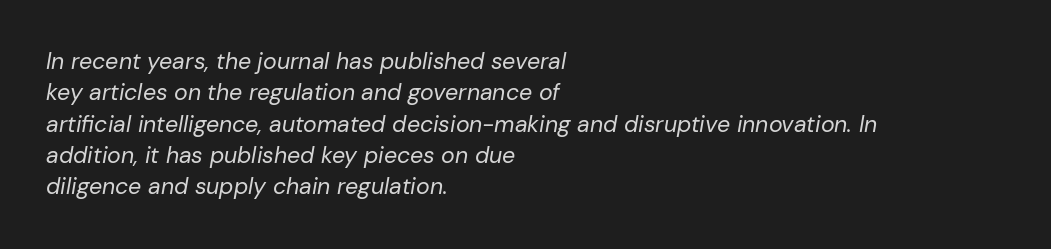
Q: Is the text bold? A: No.
Q: Is the text italic (slanted)? A: Yes, it leans right by about 10 degrees.
Q: Is the text underlined? A: No.
Q: How is the paragraph aligned? A: Left-aligned.
Q: Is the spacing between letters normal or unusually wide? A: Normal.
Q: Is the spacing between lines tight, normal or loose? A: Normal.
